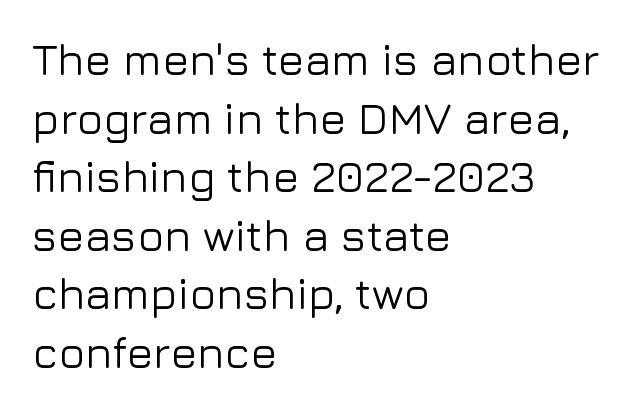
{"serif": "no", "italic": "no", "width": "normal", "stroke_contrast": "low", "x_height": "medium", "monospaced": "no", "underline": "no", "align": "left", "line_spacing": "normal", "line_spacing_ratio": 1.33, "letter_spacing": "normal", "letter_spacing_em": 0.0, "glyph_px": 44}
